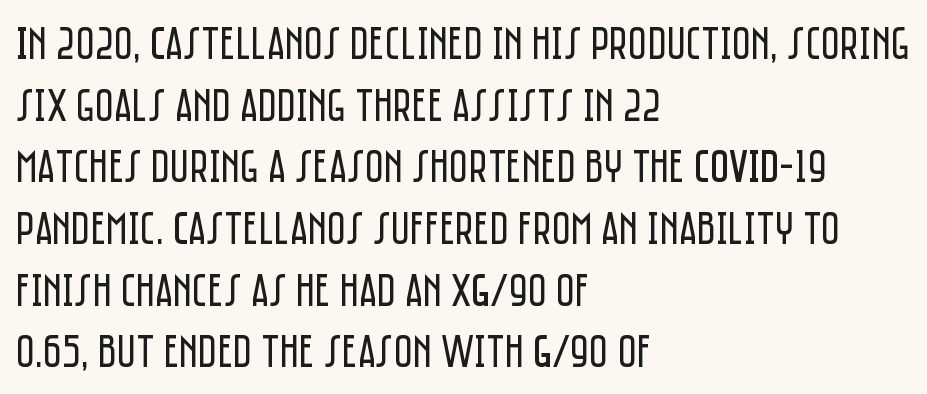
The image shows 46 px regular-weight, condensed sans-serif type, upright; set left-aligned, normal line spacing (1.34x), normal letter spacing, not underlined; low stroke contrast and a large x-height.
